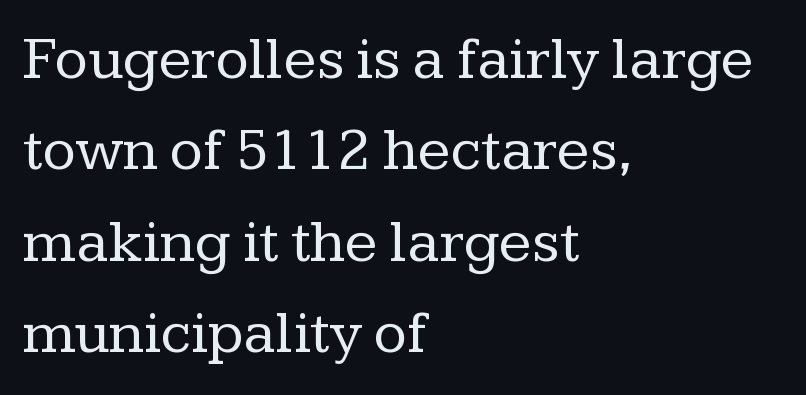
The typeface chosen for these lines features serifs. Nope, not italic — everything's standing straight. Do the characters align in a grid? No, the font is proportional. The line-height multiplier appears to be the usual default. You could call the tracking neutral — neither tight nor loose. The ragged edge is on the right, which tells us the setting is flush left.
